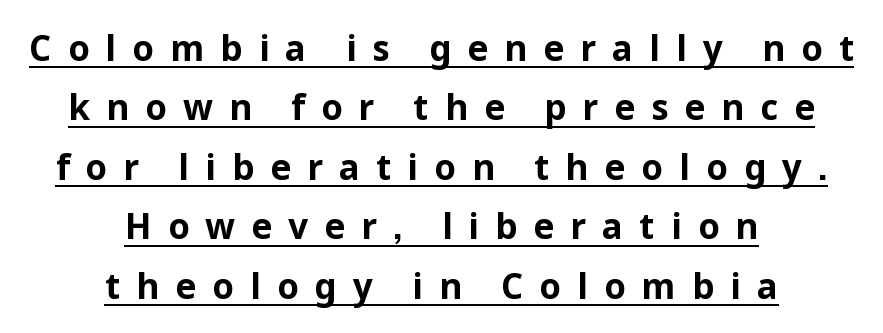
The image shows 35 px bold sans-serif type, upright; set centered, normal line spacing (1.7x), unusually wide letter spacing (+0.46 em), underlined; low stroke contrast and a medium x-height.
